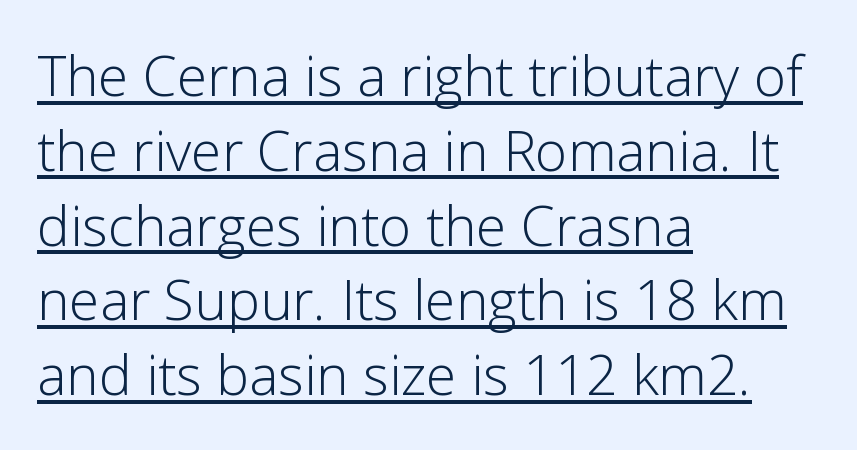
{"serif": "no", "italic": "no", "bold": "no", "weight": "light", "width": "normal", "stroke_contrast": "low", "x_height": "medium", "monospaced": "no", "underline": "yes", "align": "left", "line_spacing": "normal", "line_spacing_ratio": 1.36, "letter_spacing": "normal", "letter_spacing_em": 0.0, "glyph_px": 55}
